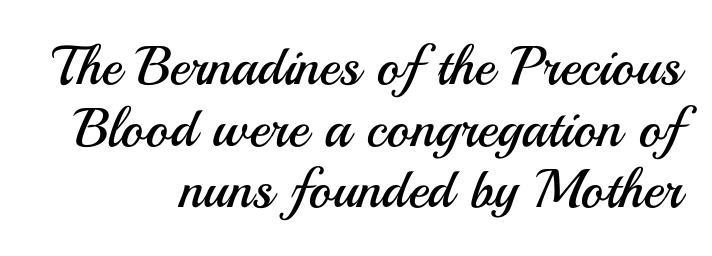
The image shows 55 px regular-weight sans-serif type; set right-aligned, tight line spacing (1.12x), normal letter spacing, not underlined; medium stroke contrast and a small x-height.
